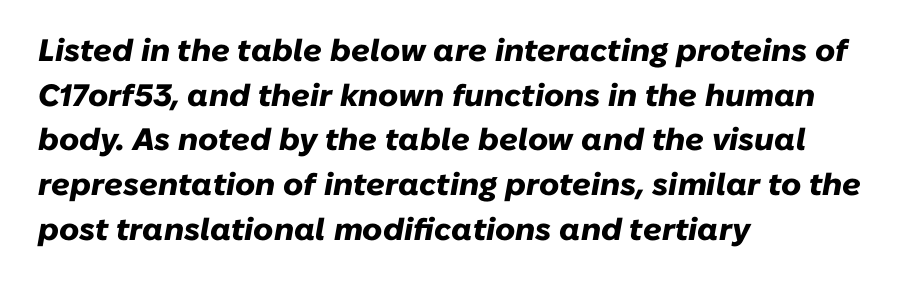
The compositor pushed each line to the left boundary. Looking at the ascenders, they clearly lean. The glyphs have the mass of a bold cut. The rows are spaced the way most documents space them. The face used here is proportionally spaced, like ordinary book or web type.
